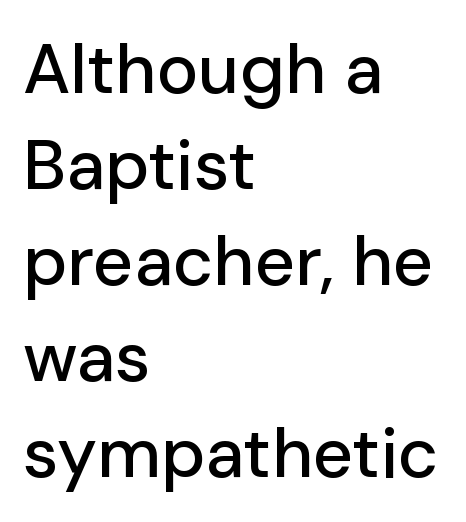
Q: Is the text italic (slanted)? A: No, it is upright.
Q: Is the typeface a serif or a sans-serif typeface? A: Sans-serif.
Q: Is the text underlined? A: No.
Q: How is the paragraph aligned? A: Left-aligned.
Q: Is the spacing between letters normal or unusually wide? A: Normal.
Q: Is the spacing between lines tight, normal or loose? A: Normal.
Q: Width (condensed, normal, or wide)? A: Normal.
Q: Stroke contrast? A: Low.
Q: x-height? A: Medium.
Q: Monospaced? A: No.
